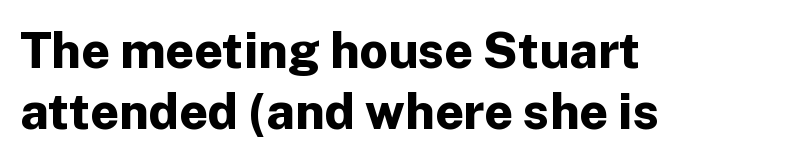
Q: Is the text bold? A: Yes.
Q: Is the text italic (slanted)? A: No, it is upright.
Q: Is the typeface a serif or a sans-serif typeface? A: Sans-serif.
Q: Is the text underlined? A: No.
Q: How is the paragraph aligned? A: Left-aligned.
Q: Is the spacing between letters normal or unusually wide? A: Normal.
Q: Width (condensed, normal, or wide)? A: Normal.
Q: Stroke contrast? A: Low.
Q: x-height? A: Medium.
Q: Monospaced? A: No.
